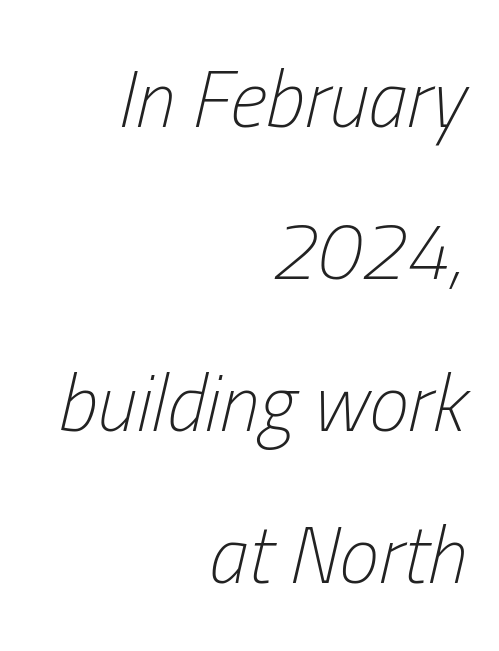
Q: Is the text bold? A: No.
Q: Is the text italic (slanted)? A: Yes, it leans right by about 13 degrees.
Q: Is the text underlined? A: No.
Q: How is the paragraph aligned? A: Right-aligned.
Q: Is the spacing between letters normal or unusually wide? A: Normal.
Q: Is the spacing between lines tight, normal or loose? A: Loose.
Q: Width (condensed, normal, or wide)? A: Condensed.
Q: Stroke contrast? A: Low.
Q: x-height? A: Medium.
Q: Monospaced? A: No.
